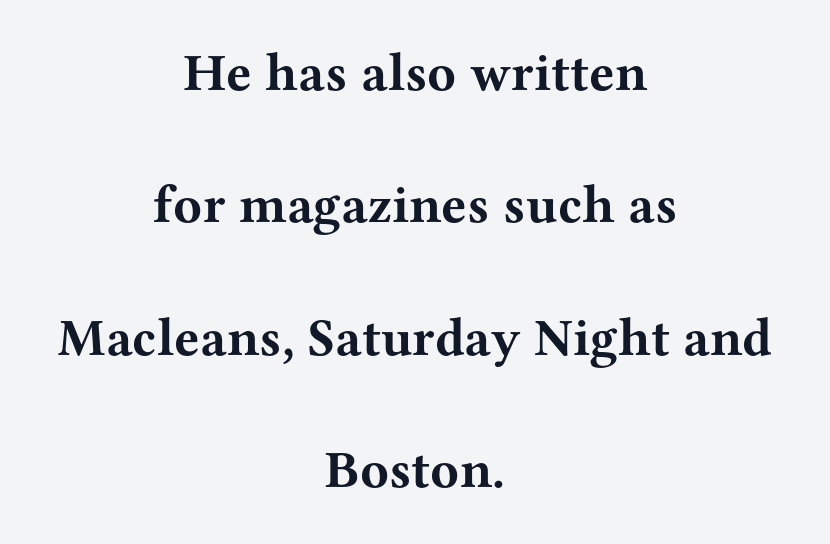
{"serif": "yes", "italic": "no", "bold": "yes", "weight": "bold", "width": "wide", "stroke_contrast": "medium", "x_height": "medium", "monospaced": "no", "underline": "no", "align": "center", "line_spacing": "loose", "line_spacing_ratio": 2.5, "letter_spacing": "normal", "letter_spacing_em": 0.0, "glyph_px": 53}
